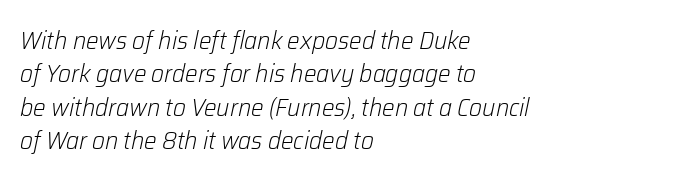
Q: Is the text bold? A: No.
Q: Is the text italic (slanted)? A: Yes, it leans right by about 12 degrees.
Q: Is the text underlined? A: No.
Q: How is the paragraph aligned? A: Left-aligned.
Q: Is the spacing between letters normal or unusually wide? A: Normal.
Q: Is the spacing between lines tight, normal or loose? A: Normal.
